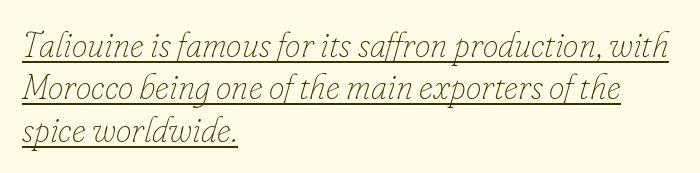
Q: Is the text bold? A: No.
Q: Is the text italic (slanted)? A: Yes, it leans right by about 16 degrees.
Q: Is the text underlined? A: Yes.
Q: How is the paragraph aligned? A: Left-aligned.
Q: Is the spacing between letters normal or unusually wide? A: Normal.
Q: Width (condensed, normal, or wide)? A: Normal.
Q: Stroke contrast? A: Low.
Q: x-height? A: Small.
Q: Monospaced? A: No.
